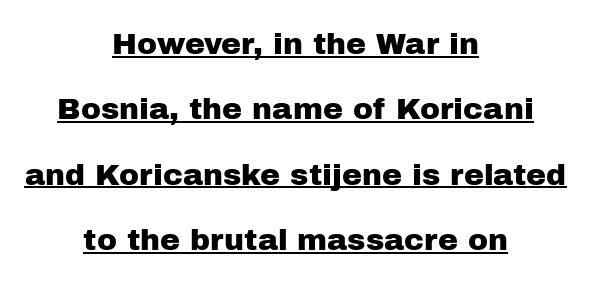
Glyph-to-glyph distance matches everyday printed text. Varying glyph widths throughout — classic text-font behaviour. The text was rendered using a sans face with plain stroke endings. Does a line run under the words? Yes, clearly.
